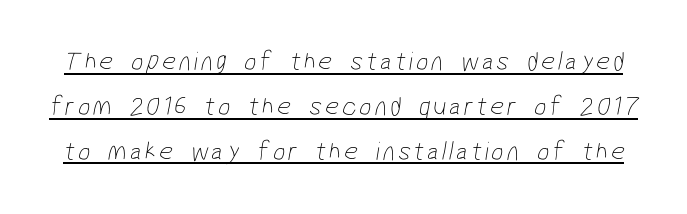
{"bold": "no", "underline": "yes", "line_spacing": "normal", "line_spacing_ratio": 1.66, "glyph_px": 27}
